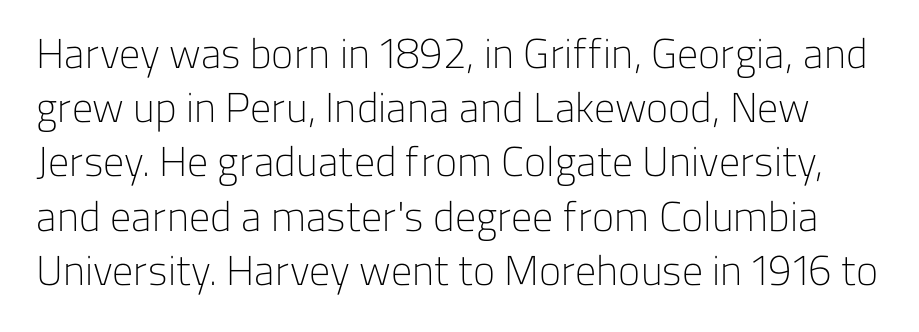
Q: Is the text bold? A: No.
Q: Is the text italic (slanted)? A: No, it is upright.
Q: Is the typeface a serif or a sans-serif typeface? A: Sans-serif.
Q: Is the text underlined? A: No.
Q: Is the spacing between letters normal or unusually wide? A: Normal.
Q: Is the spacing between lines tight, normal or loose? A: Normal.
Q: Width (condensed, normal, or wide)? A: Normal.
Q: Stroke contrast? A: Low.
Q: x-height? A: Medium.
Q: Monospaced? A: No.
